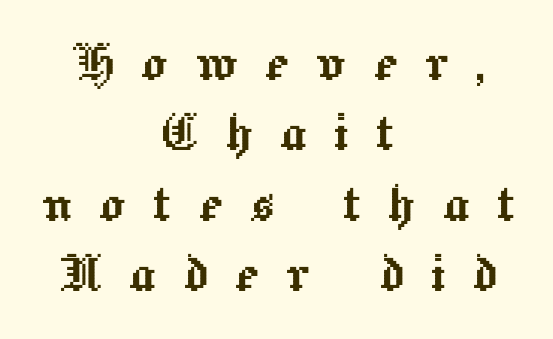
{"italic": "no", "width": "normal", "x_height": "medium", "monospaced": "no", "underline": "no", "align": "center", "line_spacing": "tight", "line_spacing_ratio": 1.1, "letter_spacing": "wide", "letter_spacing_em": 0.42, "glyph_px": 64}
